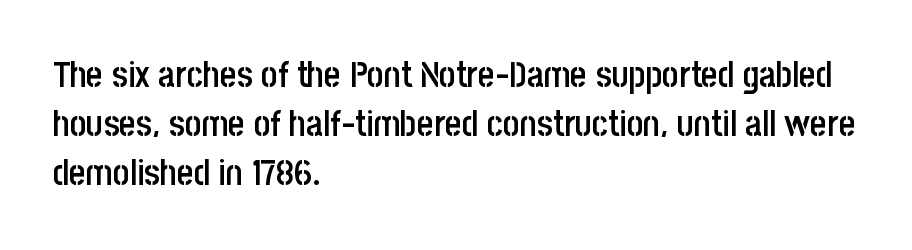
Caption: semibold face, moderately heavy strokes. Spacing verdict: proportional, widths tailored to each character. Decoration check: the copy has no underline. The typeface chosen for these lines omits serifs. This sample uses plain, unmodified letter spacing.
